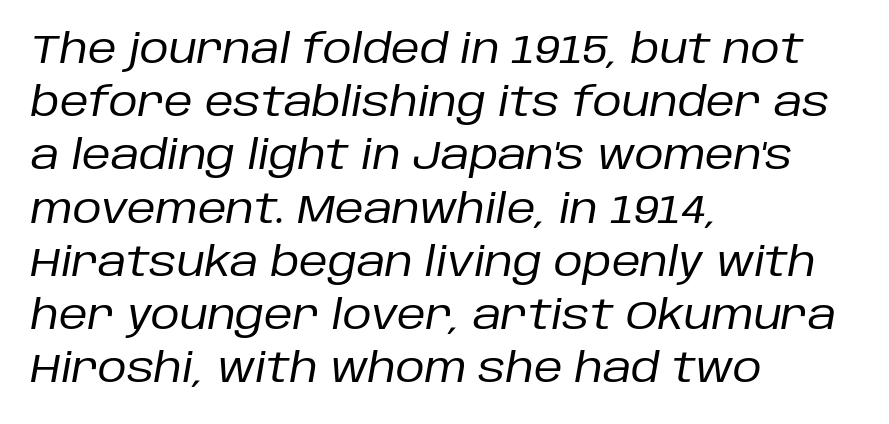
The specimen omits any rule beneath the text block's lines. You could not count columns in this text — the font is proportionally spaced. Regular leading. Honestly, the letter spacing is just normal — you wouldn't notice it.
